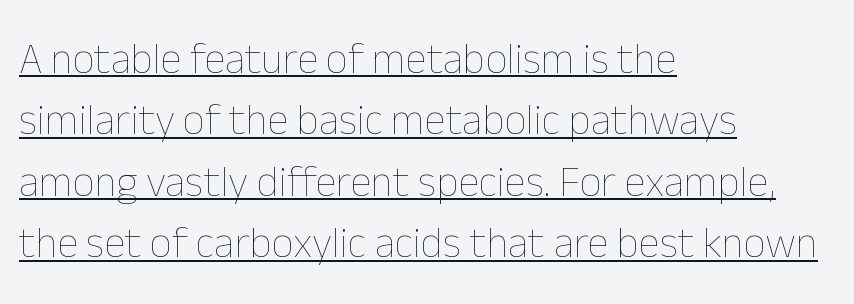
{"italic": "no", "bold": "no", "weight": "thin", "width": "normal", "stroke_contrast": "low", "x_height": "medium", "monospaced": "no", "underline": "yes", "align": "left", "line_spacing": "normal", "line_spacing_ratio": 1.43, "letter_spacing": "normal", "letter_spacing_em": 0.0, "glyph_px": 43}
